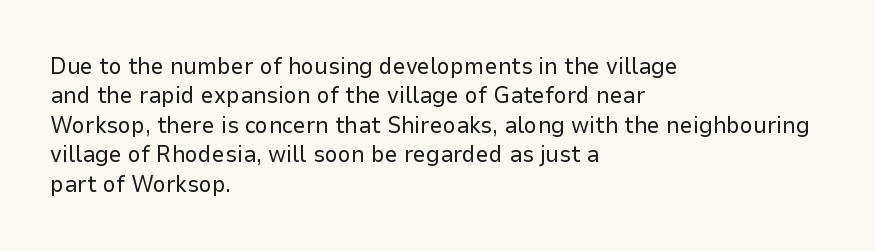
Q: Is the text bold? A: No.
Q: Is the text italic (slanted)? A: No, it is upright.
Q: Is the text underlined? A: No.
Q: How is the paragraph aligned? A: Left-aligned.
Q: Is the spacing between letters normal or unusually wide? A: Normal.
Q: Is the spacing between lines tight, normal or loose? A: Normal.
